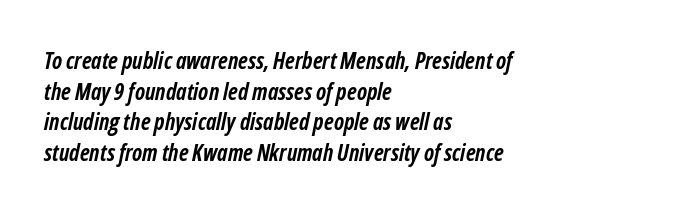
{"italic": "yes", "lean": "right", "slant_degrees": 12, "bold": "yes", "underline": "no", "align": "left", "line_spacing": "normal", "line_spacing_ratio": 1.33, "letter_spacing": "normal", "letter_spacing_em": 0.0, "glyph_px": 23}
